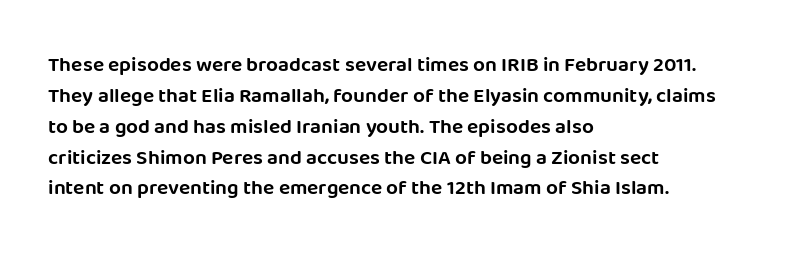
There is no visible air inserted between adjacent glyphs. Alignment: flush left. The words here are not underlined. The axis of the letterforms is exactly vertical. The designer left line spacing at the default.
